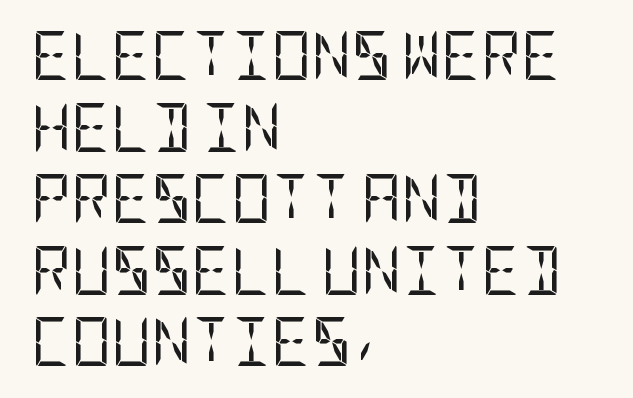
Weight: in the light-to-regular range. Lines of text with bare space underneath. Notice how the stems are strictly vertical — no italics here. These lines stack with their left ends in a neat column.
